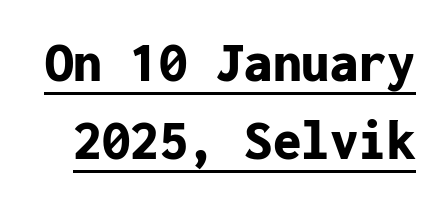
{"serif": "no", "italic": "no", "bold": "yes", "weight": "bold", "width": "normal", "stroke_contrast": "low", "x_height": "medium", "monospaced": "yes", "underline": "yes", "line_spacing": "normal", "line_spacing_ratio": 1.37, "letter_spacing": "normal", "letter_spacing_em": 0.0, "glyph_px": 57}
